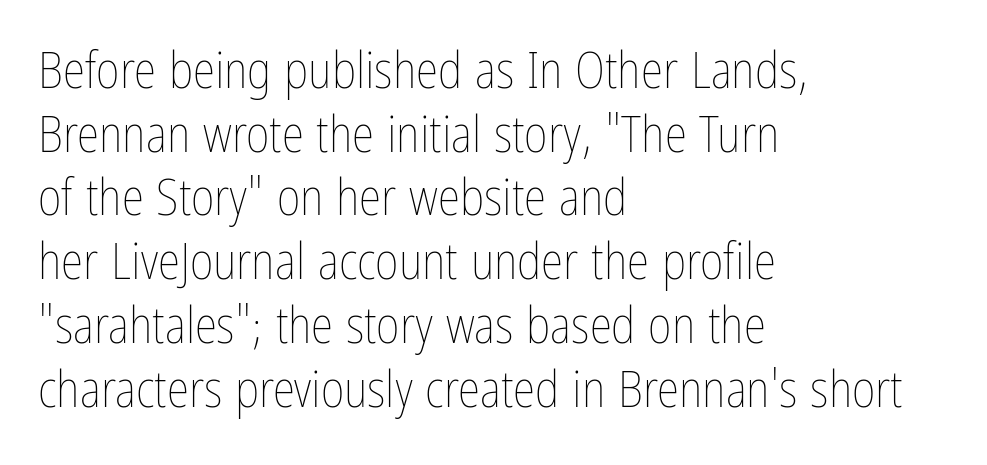
The image shows 51 px thin, condensed type, upright; set left-aligned, normal line spacing (1.25x), normal letter spacing, not underlined; low stroke contrast and a medium x-height.
